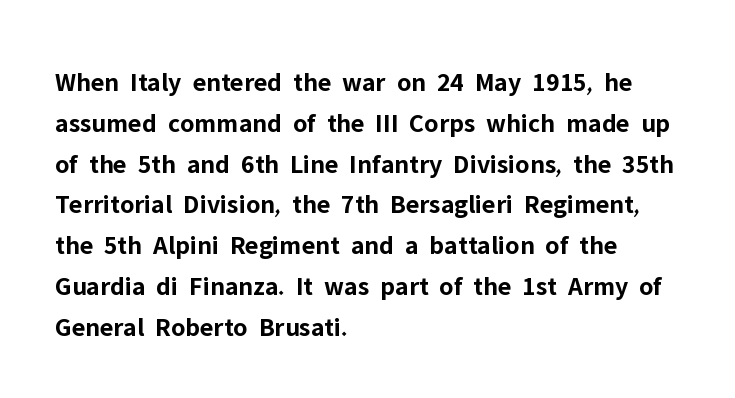
This is the regular roman posture of the typeface. Regarding leading, the lines here are spaced in the standard way. Heft: maximum for text — a bold. The specimen omits any rule beneath the text block's lines.
